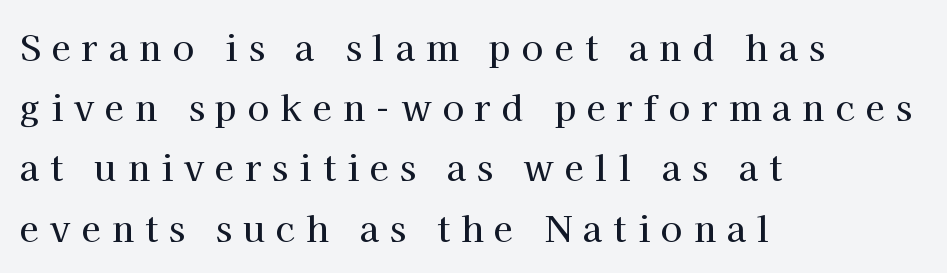
Q: Is the text italic (slanted)? A: No, it is upright.
Q: Is the typeface a serif or a sans-serif typeface? A: Serif.
Q: Is the text underlined? A: No.
Q: How is the paragraph aligned? A: Left-aligned.
Q: Is the spacing between letters normal or unusually wide? A: Unusually wide.
Q: Width (condensed, normal, or wide)? A: Normal.
Q: Stroke contrast? A: High.
Q: x-height? A: Medium.
Q: Monospaced? A: No.
